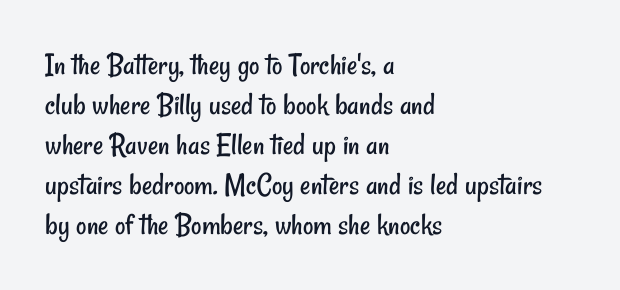
The image shows 32 px regular-weight, condensed sans-serif type; set left-aligned, normal line spacing (1.25x), normal letter spacing, not underlined; low stroke contrast and a small x-height.
